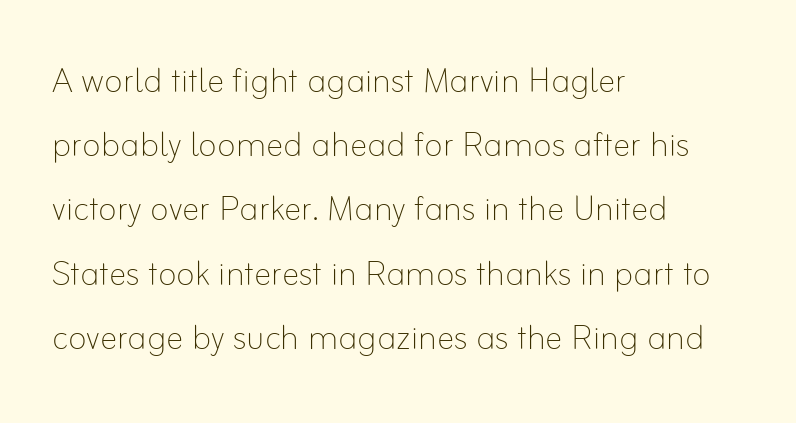
{"italic": "no", "bold": "no", "weight": "thin", "width": "normal", "stroke_contrast": "low", "x_height": "small", "monospaced": "no", "underline": "no", "align": "left", "line_spacing": "normal", "line_spacing_ratio": 1.46, "letter_spacing": "normal", "letter_spacing_em": 0.0, "glyph_px": 44}
